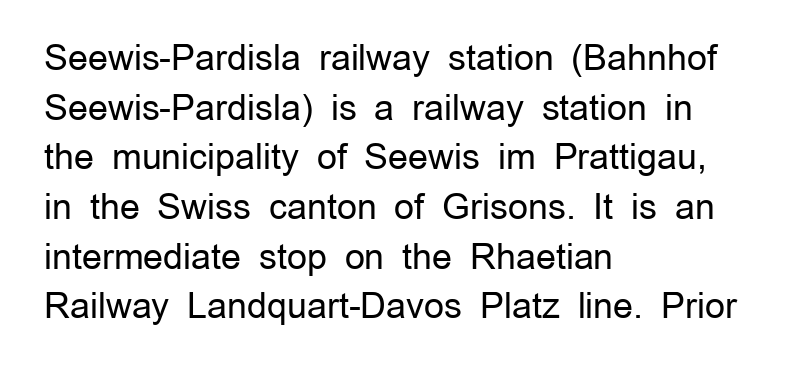
This sample uses an upright cut, with every glyph sitting square on the baseline. No letter is thick-stroked: the sample isn't bold. In terms of letterform style, serifs are entirely absent. Successive baselines arrive at the customary interval. Has an underline been added? It has not. These lines stack with their left ends in a neat column.
